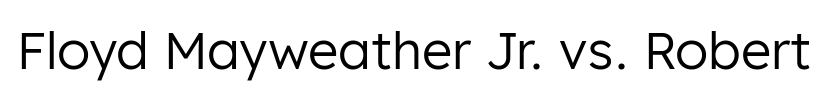
{"serif": "no", "italic": "no", "bold": "no", "weight": "regular", "width": "normal", "stroke_contrast": "low", "x_height": "medium", "monospaced": "no", "underline": "no", "letter_spacing": "normal", "letter_spacing_em": 0.0, "glyph_px": 52}
